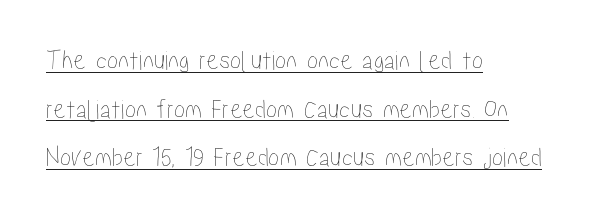
{"italic": "no", "width": "condensed", "stroke_contrast": "low", "x_height": "medium", "monospaced": "no", "underline": "yes", "align": "left", "line_spacing_ratio": 1.74, "letter_spacing": "normal", "letter_spacing_em": 0.0, "glyph_px": 28}
